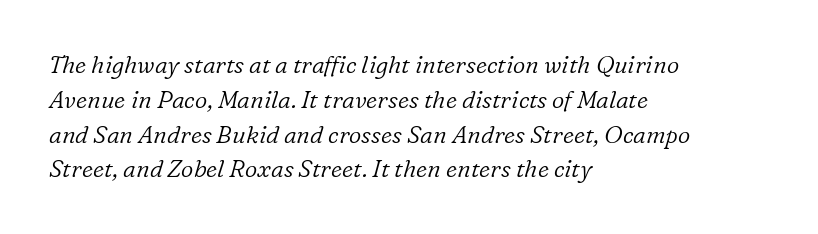
The image shows 24 px text type, italic (leaning right); set left-aligned, normal line spacing (1.45x), normal letter spacing, not underlined.
